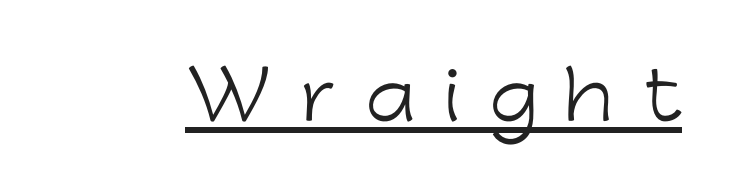
The image shows 66 px light sans-serif type, upright; set unusually wide letter spacing (+0.43 em), underlined; low stroke contrast and a medium x-height.
